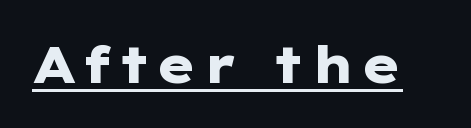
Q: Is the text bold? A: Yes.
Q: Is the text italic (slanted)? A: No, it is upright.
Q: Is the typeface a serif or a sans-serif typeface? A: Sans-serif.
Q: Is the text underlined? A: Yes.
Q: Width (condensed, normal, or wide)? A: Wide.
Q: Stroke contrast? A: Low.
Q: x-height? A: Medium.
Q: Monospaced? A: No.
